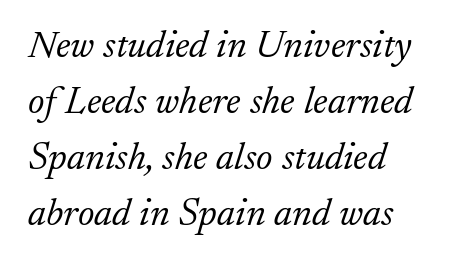
The image shows 39 px light serif type, italic (leaning right); set left-aligned, normal line spacing (1.44x), normal letter spacing, not underlined; low stroke contrast and a small x-height.
